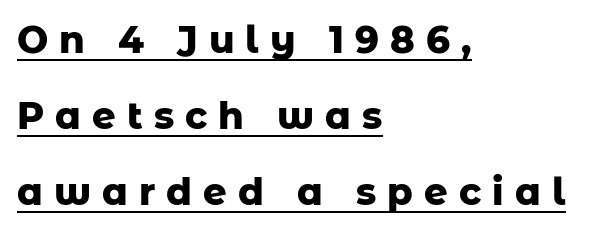
Q: Is the text bold? A: Yes.
Q: Is the text italic (slanted)? A: No, it is upright.
Q: Is the typeface a serif or a sans-serif typeface? A: Sans-serif.
Q: Is the text underlined? A: Yes.
Q: How is the paragraph aligned? A: Left-aligned.
Q: Is the spacing between letters normal or unusually wide? A: Unusually wide.
Q: Is the spacing between lines tight, normal or loose? A: Loose.
Q: Width (condensed, normal, or wide)? A: Normal.
Q: Stroke contrast? A: Low.
Q: x-height? A: Medium.
Q: Monospaced? A: No.
